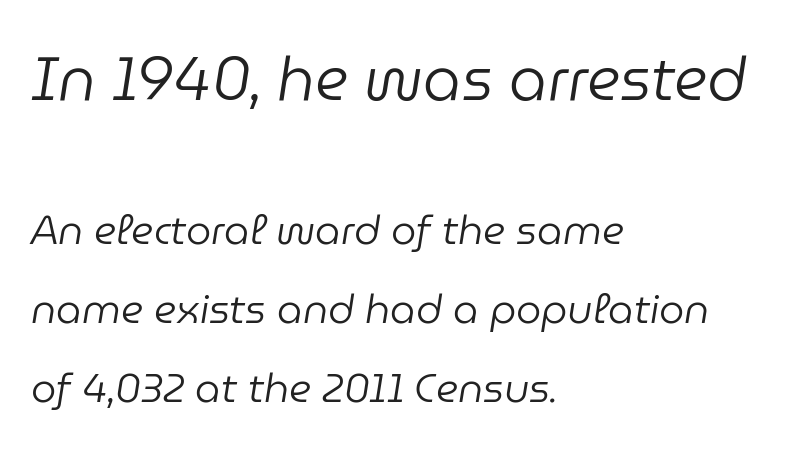
The image shows 60 px regular-weight type, italic (leaning right); set left-aligned, loose line spacing (1.98x), normal letter spacing, not underlined; the first (top) block is 1.5x larger; low stroke contrast and a medium x-height.
